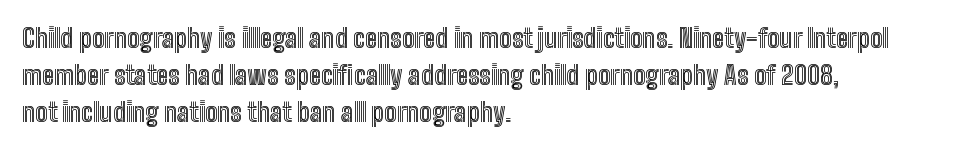
The passage is arranged the way most books set body copy — flush left. No extra tracking has been applied to these lines. You can tell it's not italic because the verticals are truly vertical. The leading is moderate, giving the passage an even texture. The specimen omits any rule beneath the text block's lines.
